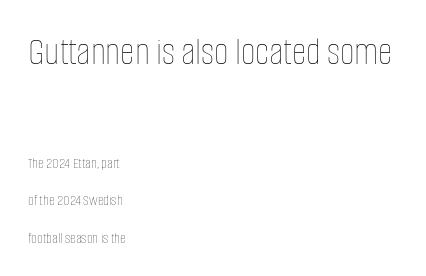
Q: Is the text bold? A: No.
Q: Is the text italic (slanted)? A: No, it is upright.
Q: Is the text underlined? A: No.
Q: How is the paragraph aligned? A: Left-aligned.
Q: Is the spacing between letters normal or unusually wide? A: Normal.
Q: Is the spacing between lines tight, normal or loose? A: Loose.
Q: Which block of text is set in a larger size, the first (top) or the second (bottom)? A: The first (top) one.
Q: Width (condensed, normal, or wide)? A: Condensed.
Q: Stroke contrast? A: Low.
Q: x-height? A: Large.
Q: Monospaced? A: No.
